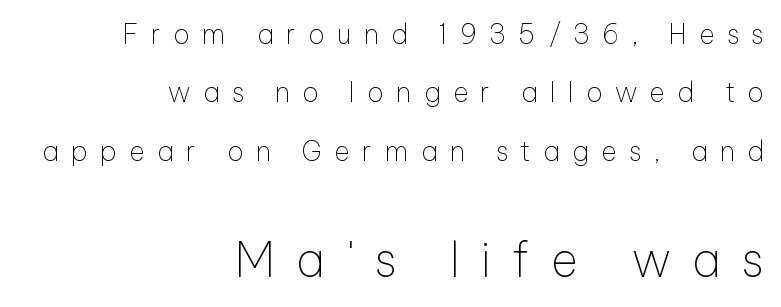
The image shows 47 px thin sans-serif type, upright; set right-aligned, loose line spacing (2.16x), unusually wide letter spacing (+0.45 em), not underlined; the second (bottom) block is 1.74x larger; low stroke contrast and a medium x-height.
